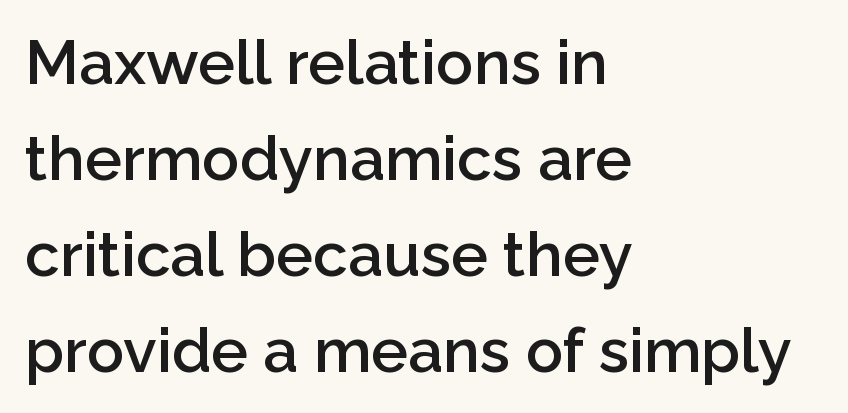
Q: Is the text bold? A: Semi-bold.
Q: Is the text italic (slanted)? A: No, it is upright.
Q: Is the typeface a serif or a sans-serif typeface? A: Sans-serif.
Q: Is the text underlined? A: No.
Q: How is the paragraph aligned? A: Left-aligned.
Q: Is the spacing between letters normal or unusually wide? A: Normal.
Q: Is the spacing between lines tight, normal or loose? A: Normal.
Q: Width (condensed, normal, or wide)? A: Normal.
Q: Stroke contrast? A: Low.
Q: x-height? A: Medium.
Q: Monospaced? A: No.
